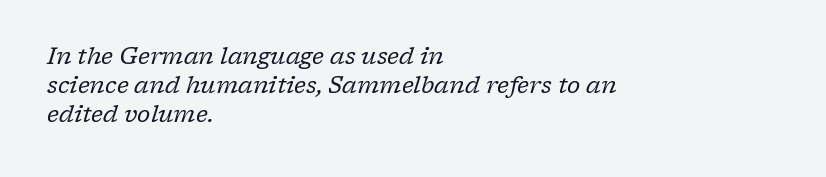
{"italic": "yes", "lean": "right", "slant_degrees": 17, "bold": "no", "underline": "no", "align": "left", "line_spacing": "normal", "line_spacing_ratio": 1.27, "letter_spacing": "normal", "letter_spacing_em": 0.0, "glyph_px": 23}
